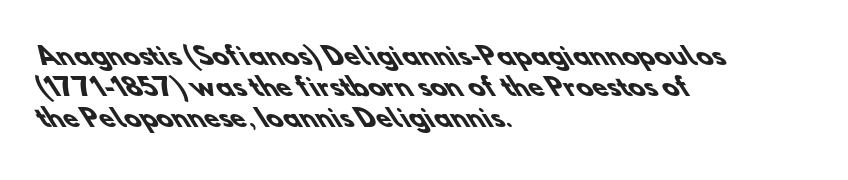
{"bold": "yes", "underline": "no", "align": "left", "line_spacing": "normal", "line_spacing_ratio": 1.3, "letter_spacing": "normal", "letter_spacing_em": 0.0, "glyph_px": 24}
